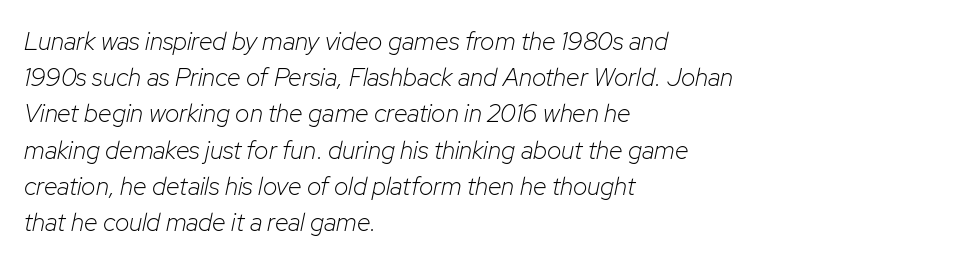
{"italic": "yes", "lean": "right", "slant_degrees": 12, "bold": "no", "underline": "no", "align": "left", "line_spacing": "normal", "line_spacing_ratio": 1.45, "letter_spacing": "normal", "letter_spacing_em": 0.0, "glyph_px": 25}
